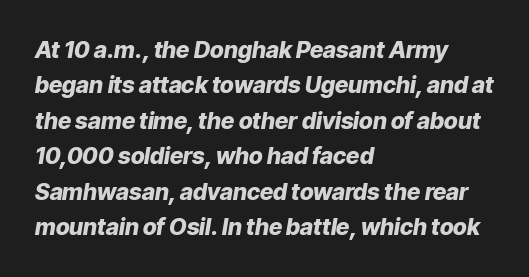
The rendering applies a slant to the glyphs. Students, this is bold: see how much ink each stroke carries. The line texture is even and compact thanks to regular tracking. The paragraph has a hard left edge and a soft right edge. The line-height multiplier appears to be the usual default.
